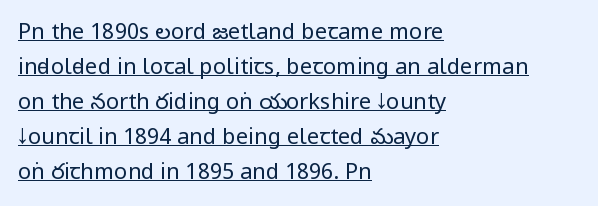
The image shows 22 px text type, upright; set left-aligned, normal line spacing (1.59x), normal letter spacing, underlined.
